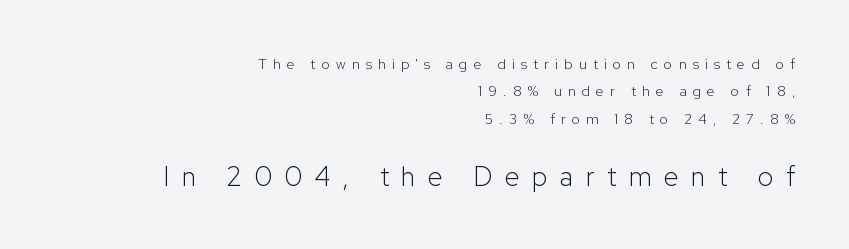
Q: Is the text bold? A: No.
Q: Is the text italic (slanted)? A: No, it is upright.
Q: Is the text underlined? A: No.
Q: How is the paragraph aligned? A: Right-aligned.
Q: Is the spacing between letters normal or unusually wide? A: Unusually wide.
Q: Is the spacing between lines tight, normal or loose? A: Loose.
Q: Which block of text is set in a larger size, the first (top) or the second (bottom)? A: The second (bottom) one.
